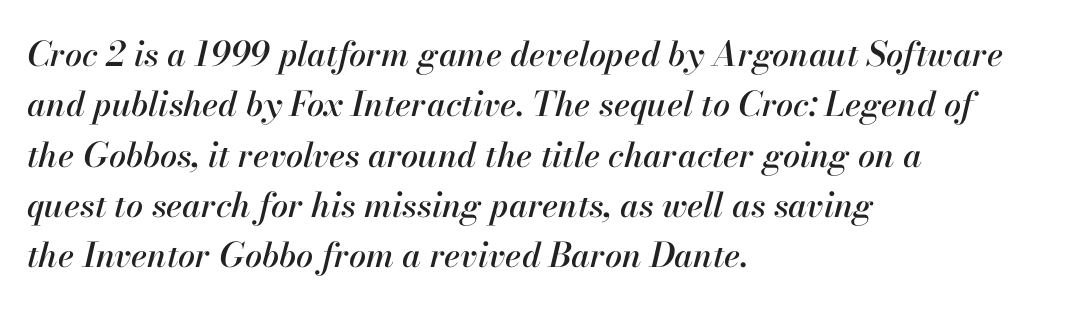
{"italic": "yes", "lean": "right", "slant_degrees": 13, "width": "normal", "stroke_contrast": "high", "x_height": "small", "monospaced": "no", "underline": "no", "align": "left", "line_spacing": "normal", "line_spacing_ratio": 1.48, "letter_spacing": "normal", "letter_spacing_em": 0.0, "glyph_px": 34}
